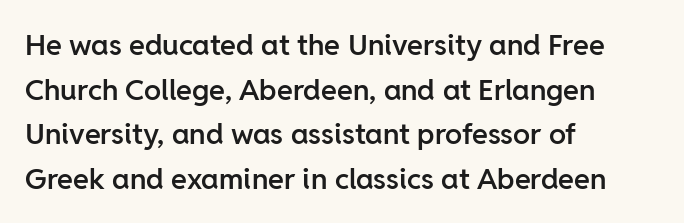
{"serif": "no", "italic": "no", "bold": "semi", "weight": "semibold", "width": "normal", "stroke_contrast": "low", "x_height": "medium", "monospaced": "no", "underline": "no", "align": "left", "line_spacing": "normal", "line_spacing_ratio": 1.54, "letter_spacing": "normal", "letter_spacing_em": 0.0, "glyph_px": 29}
